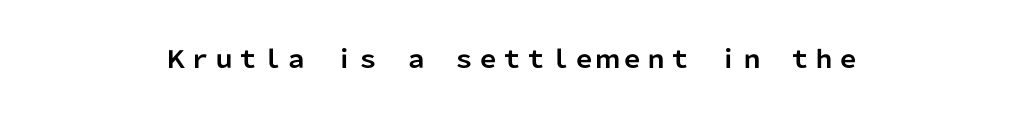
{"italic": "no", "bold": "yes", "underline": "no", "align": "center", "letter_spacing": "normal", "letter_spacing_em": 0.0, "glyph_px": 24}
